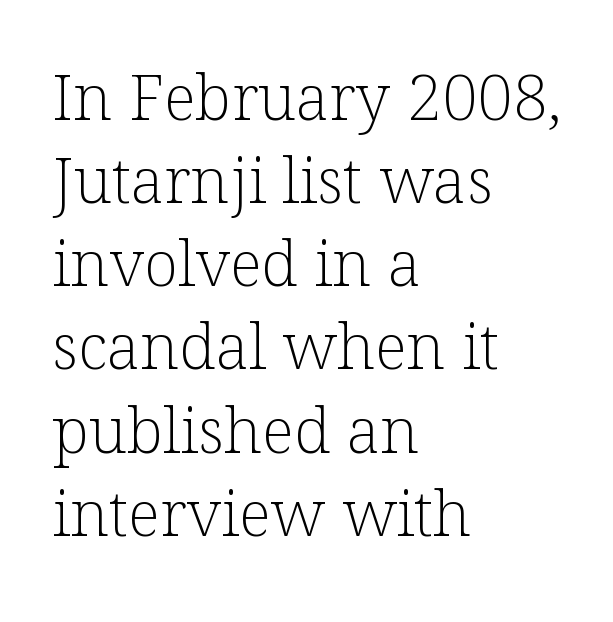
The type sits square on the baseline with zero lean. Font category for this specimen: serif. If you measured baseline to baseline, you'd find a middling distance. Short and long lines alike share a common starting point at left.
